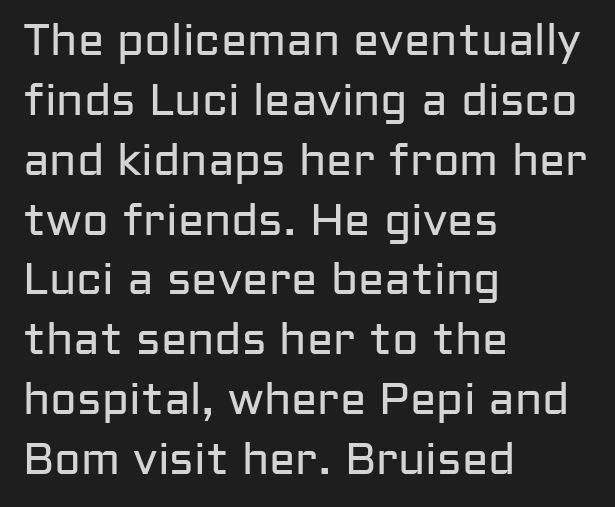
The image shows 44 px regular-weight sans-serif type, upright; set left-aligned, normal line spacing (1.36x), normal letter spacing, not underlined; low stroke contrast and a medium x-height.
